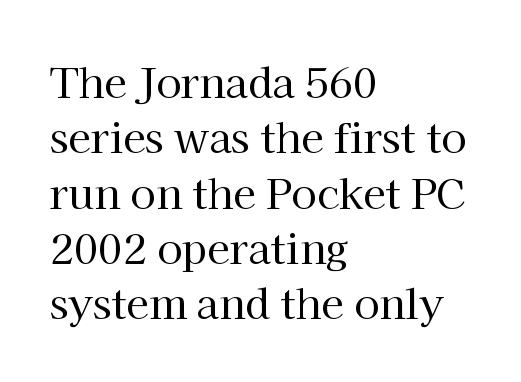
{"serif": "yes", "italic": "no", "bold": "no", "weight": "regular", "width": "normal", "stroke_contrast": "high", "x_height": "medium", "monospaced": "no", "underline": "no", "align": "left", "line_spacing": "normal", "line_spacing_ratio": 1.35, "letter_spacing": "normal", "letter_spacing_em": 0.0, "glyph_px": 41}
